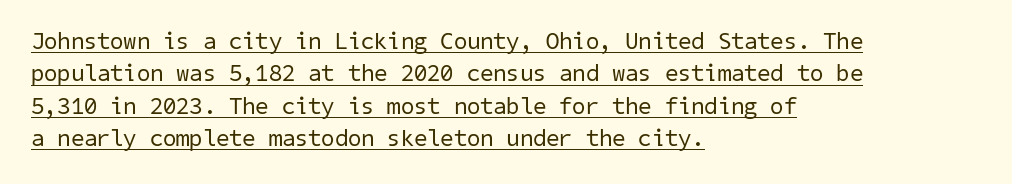
Q: Is the text bold? A: No.
Q: Is the text underlined? A: Yes.
Q: How is the paragraph aligned? A: Left-aligned.
Q: Is the spacing between letters normal or unusually wide? A: Normal.
Q: Is the spacing between lines tight, normal or loose? A: Normal.
